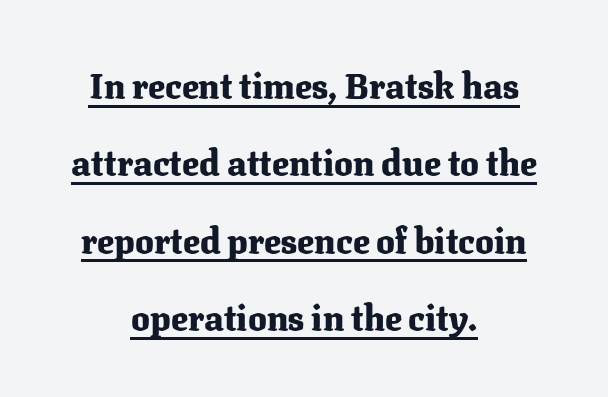
The rendered words wear a rule along their underside. You could call the tracking neutral — neither tight nor loose. A typesetter would call this proportional, since set widths differ per character. Teacher's note: observe the equal gaps on both sides — that is centered alignment. The letters stand upright; this is a roman face.
